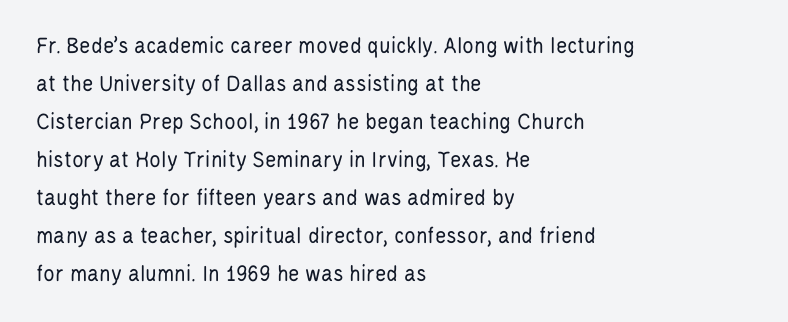
Q: Is the text bold? A: No.
Q: Is the text italic (slanted)? A: No, it is upright.
Q: Is the text underlined? A: No.
Q: How is the paragraph aligned? A: Left-aligned.
Q: Is the spacing between letters normal or unusually wide? A: Normal.
Q: Is the spacing between lines tight, normal or loose? A: Normal.
